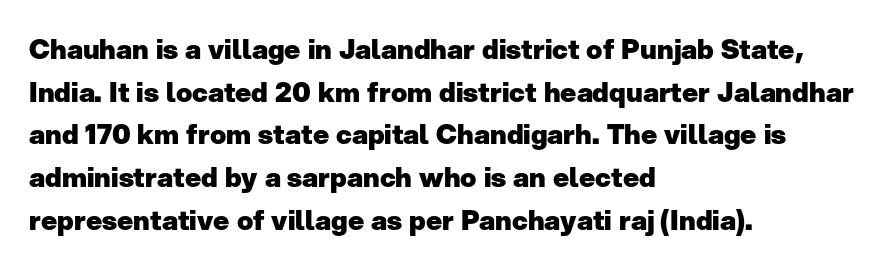
Q: Is the text bold? A: Yes.
Q: Is the text italic (slanted)? A: No, it is upright.
Q: Is the text underlined? A: No.
Q: How is the paragraph aligned? A: Left-aligned.
Q: Is the spacing between letters normal or unusually wide? A: Normal.
Q: Is the spacing between lines tight, normal or loose? A: Normal.
